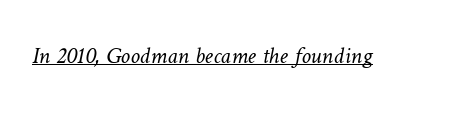
Q: Is the text bold? A: No.
Q: Is the text underlined? A: Yes.
Q: Is the spacing between letters normal or unusually wide? A: Normal.
